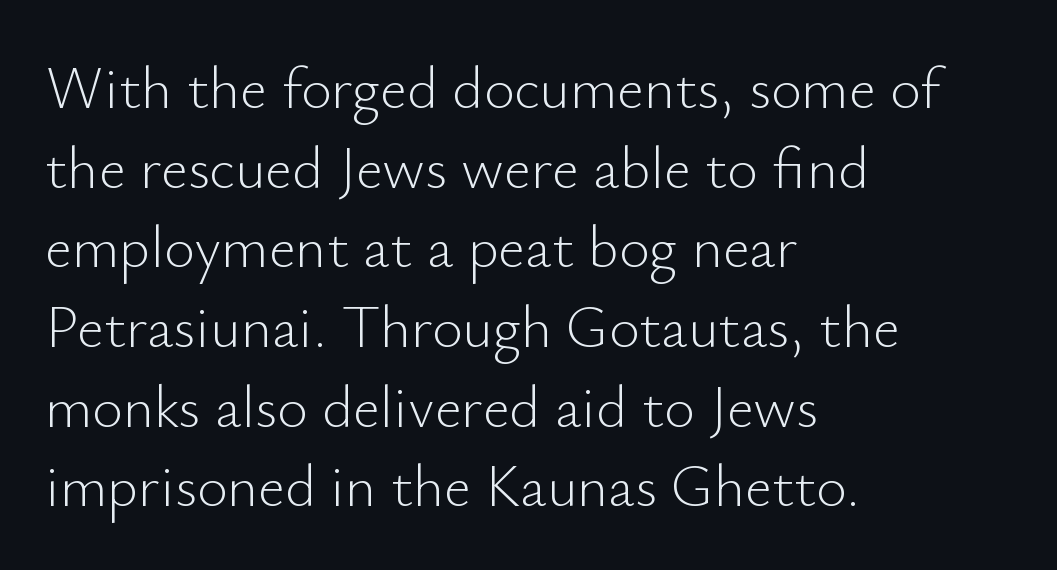
Stroke terminals: plain, sans-serif. Between one letter and the next there's only the usual sliver of space. Weight class: somewhere from thin through regular. Does the copy run flush right? No — it runs flush left. Note the varied advance widths — an 'i' is clearly narrower than an 'm'. Posture: upright roman.
